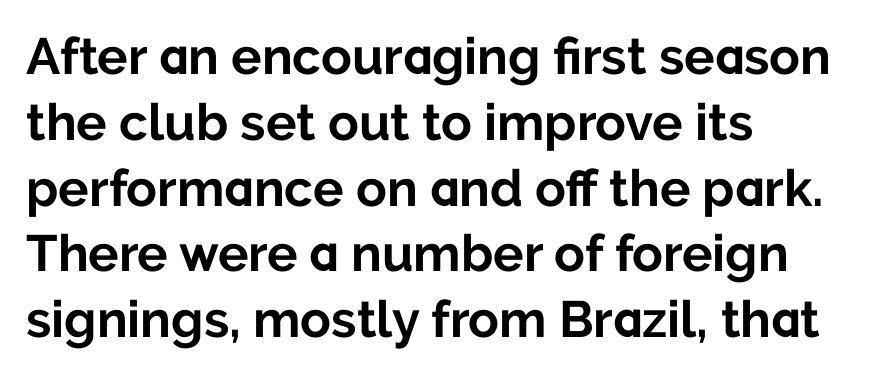
{"serif": "no", "italic": "no", "bold": "yes", "weight": "bold", "width": "normal", "stroke_contrast": "low", "x_height": "medium", "monospaced": "no", "underline": "no", "align": "left", "line_spacing": "normal", "line_spacing_ratio": 1.29, "letter_spacing": "normal", "letter_spacing_em": 0.0, "glyph_px": 51}
